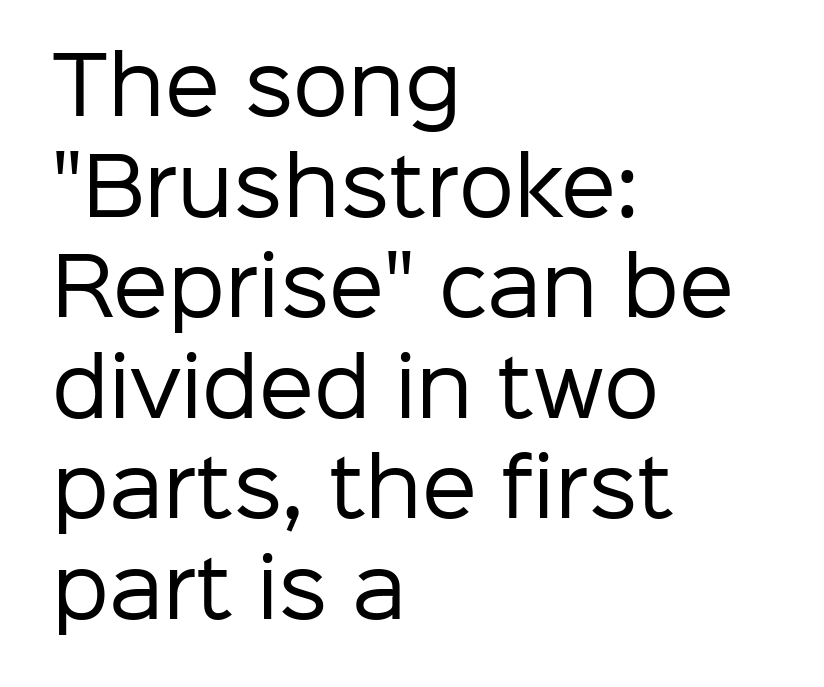
Q: Is the text bold? A: No.
Q: Is the text italic (slanted)? A: No, it is upright.
Q: Is the typeface a serif or a sans-serif typeface? A: Sans-serif.
Q: Is the text underlined? A: No.
Q: How is the paragraph aligned? A: Left-aligned.
Q: Is the spacing between letters normal or unusually wide? A: Normal.
Q: Is the spacing between lines tight, normal or loose? A: Normal.
Q: Width (condensed, normal, or wide)? A: Normal.
Q: Stroke contrast? A: Low.
Q: x-height? A: Medium.
Q: Monospaced? A: No.
